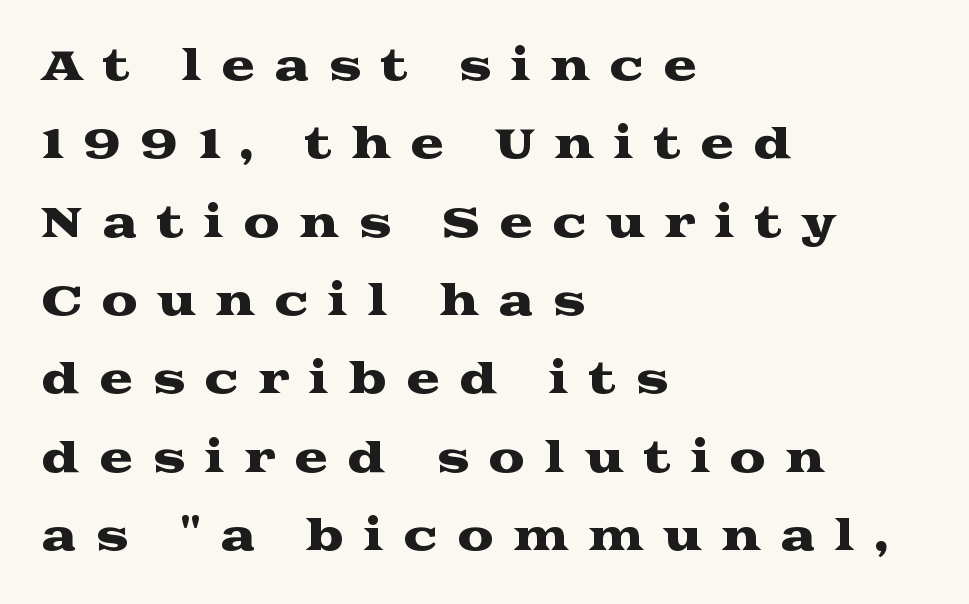
A serif font was chosen for this passage. Rows of type keep a wide berth in the vertical direction. These lines are rendered in a variable-pitch font. The face used here is rendered with a markedly widened letterfit. Every stem runs plumb, perpendicular to the baseline.
